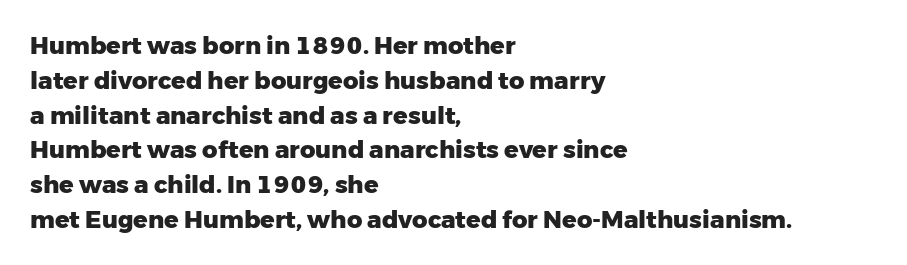
{"italic": "no", "bold": "yes", "underline": "no", "align": "left", "line_spacing": "normal", "line_spacing_ratio": 1.45, "letter_spacing": "normal", "letter_spacing_em": 0.0, "glyph_px": 24}
